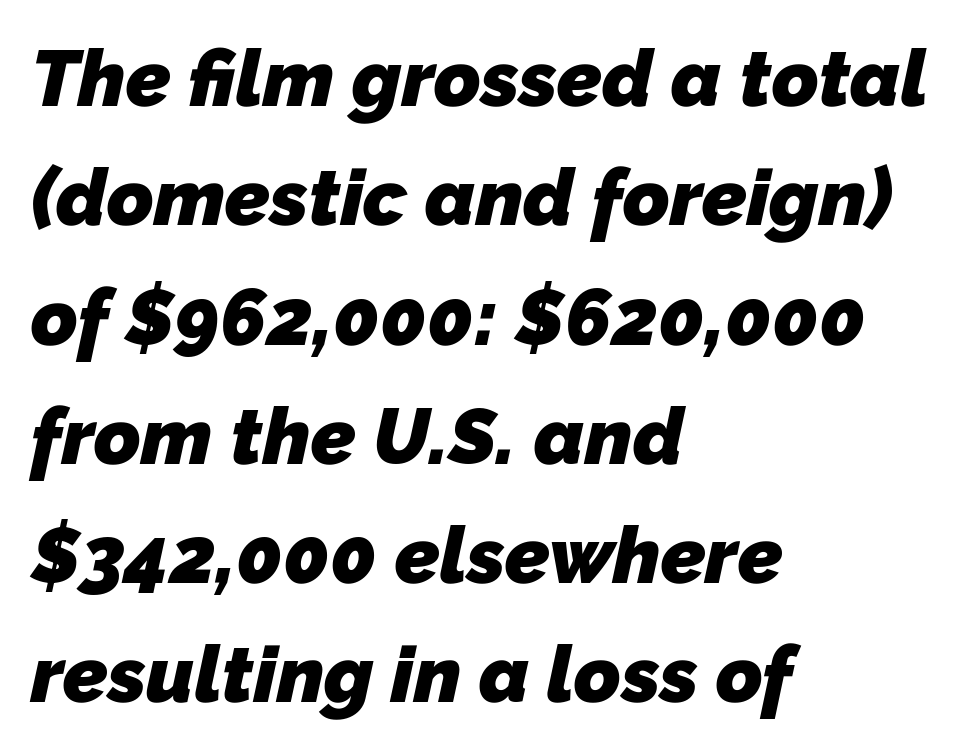
The image shows 79 px heavy sans-serif type; set left-aligned, normal line spacing (1.51x), normal letter spacing, not underlined; low stroke contrast and a medium x-height.
